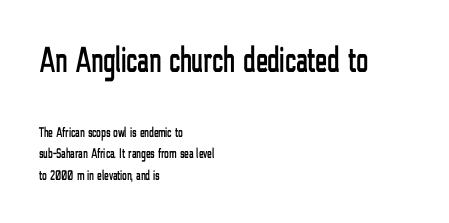
Q: Is the text italic (slanted)? A: No, it is upright.
Q: Is the typeface a serif or a sans-serif typeface? A: Sans-serif.
Q: Is the text underlined? A: No.
Q: How is the paragraph aligned? A: Left-aligned.
Q: Is the spacing between letters normal or unusually wide? A: Normal.
Q: Is the spacing between lines tight, normal or loose? A: Normal.
Q: Which block of text is set in a larger size, the first (top) or the second (bottom)? A: The first (top) one.
Q: Width (condensed, normal, or wide)? A: Condensed.
Q: Stroke contrast? A: Low.
Q: x-height? A: Medium.
Q: Monospaced? A: No.
